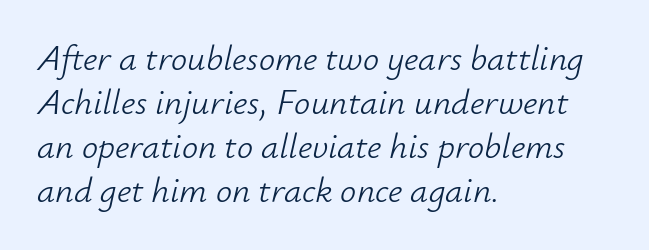
Stroke mass is kept to a normal reading level or below. The strip under each line holds only bare page. There is no visible air inserted between adjacent glyphs. Slanted lettering throughout. Left-aligned paragraph, ragged on the right.
